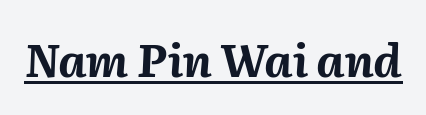
The image shows 45 px bold type, italic (leaning right); set normal letter spacing, underlined; medium stroke contrast and a medium x-height.
